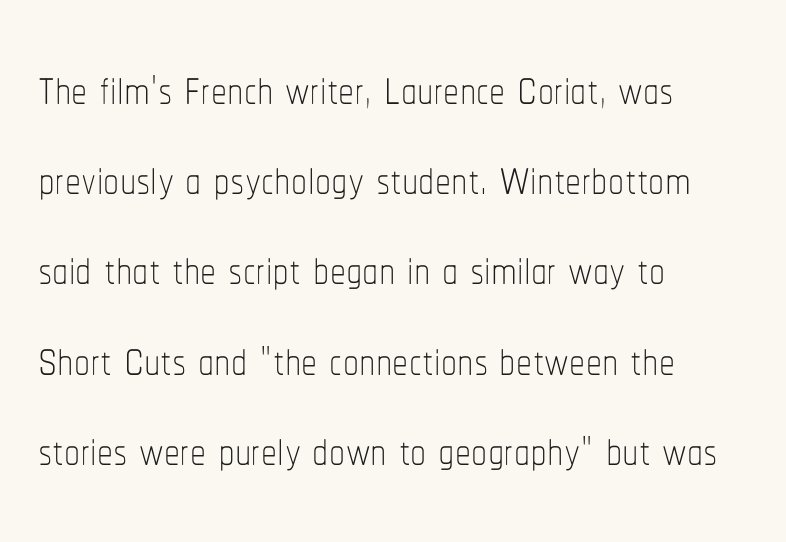
Nothing unusual about the tracking: characters are spaced as the font intends. Characters remain perfectly vertical along every line. Check under the words: just untouched page. Varying glyph widths throughout — classic text-font behaviour. No extra ink here — the face is not bold.
